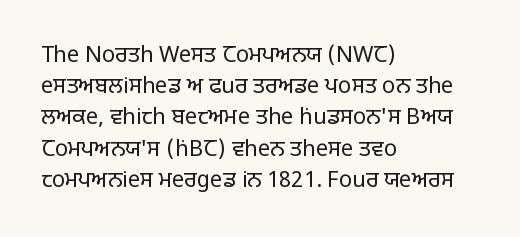
Every row of glyphs begins at an identical x-position on the left. The typesetting does not lean heavy: it is not bold. One glance says typical: line gaps are just what's usual. Underlining? Definitely not there.
